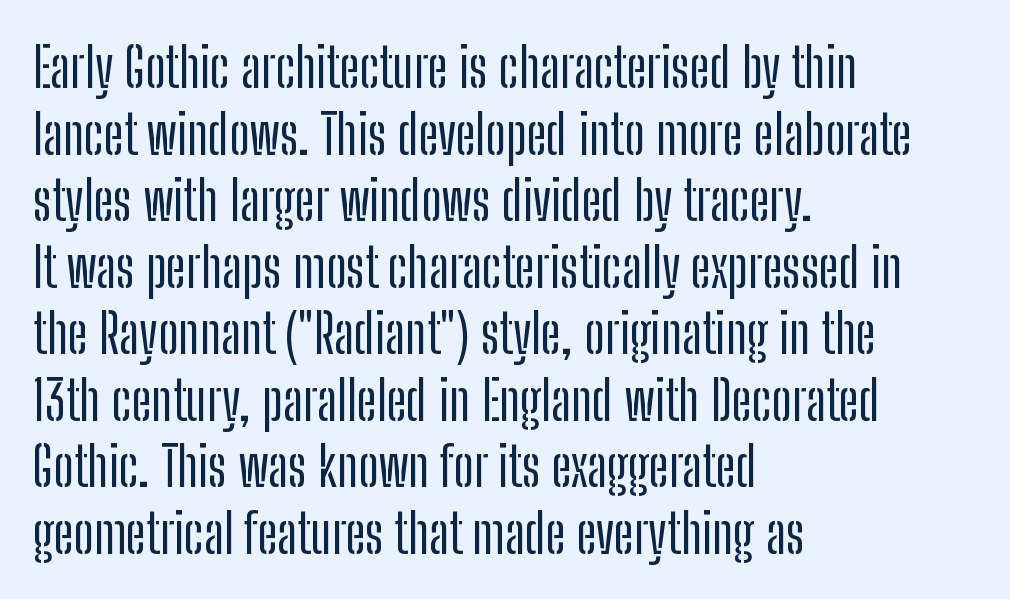
The image shows 55 px condensed sans-serif type, upright; set left-aligned, line spacing 1.21x, normal letter spacing, not underlined; low stroke contrast and a medium x-height.
